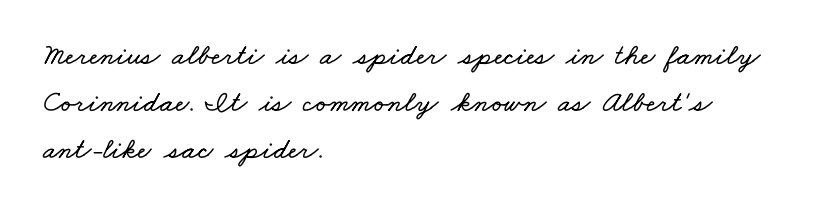
These lines are rendered in a variable-pitch font. Observe the ordinary spacing: letters are neighbours, not strangers. Line spacing here is normal. The passage shown is not underscored anywhere.
